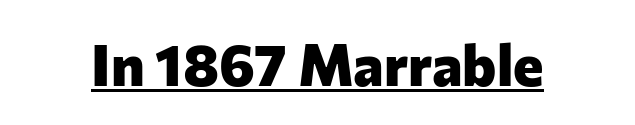
{"serif": "no", "italic": "no", "bold": "yes", "weight": "heavy", "width": "normal", "stroke_contrast": "low", "x_height": "medium", "monospaced": "no", "underline": "yes", "letter_spacing": "normal", "letter_spacing_em": 0.0, "glyph_px": 58}
